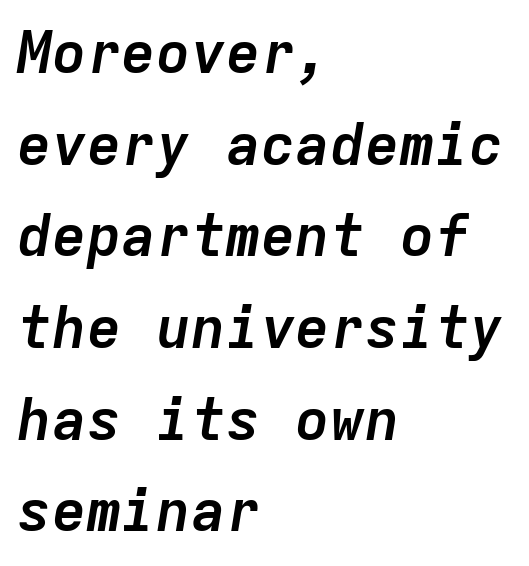
The lines sit at an ordinary, default distance from one another. Underline: absent. Every character here occupies the same horizontal width, giving the sample a typewriter-like rhythm. The type is set solid horizontally, with unmodified tracking.
